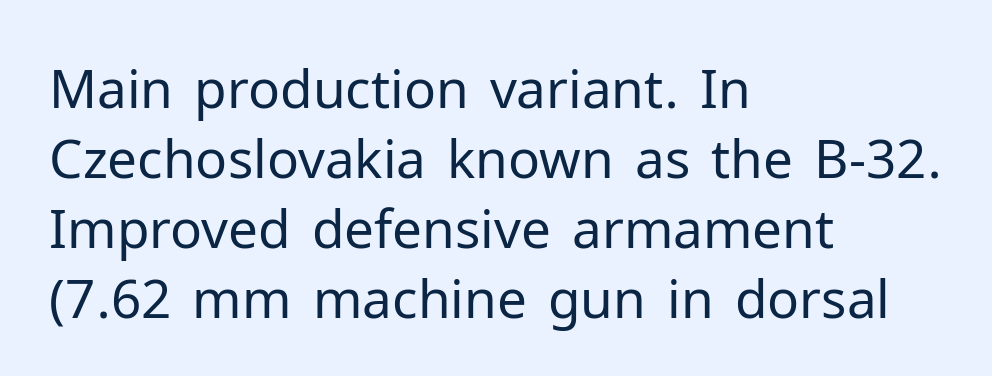
The image shows 53 px regular-weight sans-serif type, upright; set left-aligned, normal line spacing (1.32x), normal letter spacing, not underlined; low stroke contrast and a medium x-height.
